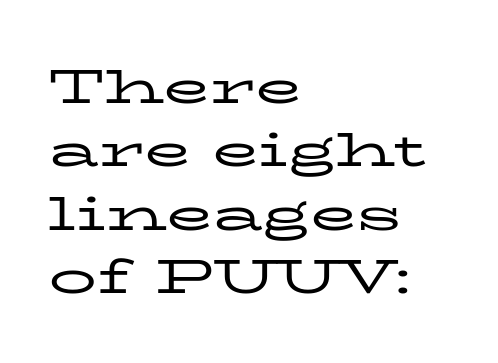
The image shows 48 px regular-weight, wide serif type, upright; set left-aligned, normal line spacing (1.32x), normal letter spacing, not underlined; low stroke contrast and a medium x-height.
